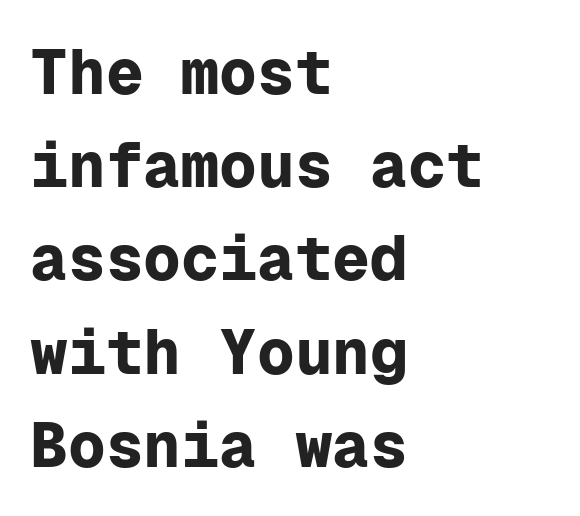
Letters rest on an invisible, unmarked baseline. Stroke thickness is high; the sample reads as a true bold. Note the uniform advance width — an 'i' takes as much space as an 'm'. The space between consecutive lines is moderate. The lines are quadded left.
